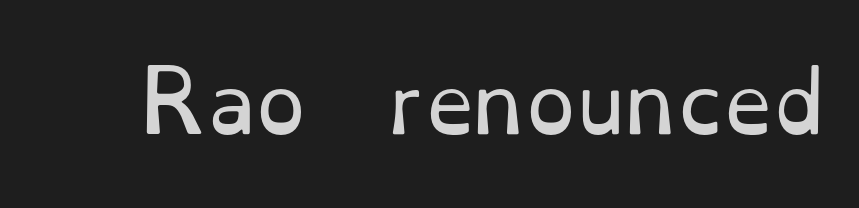
{"italic": "no", "bold": "no", "weight": "regular", "width": "normal", "stroke_contrast": "low", "x_height": "small", "monospaced": "no", "underline": "no", "letter_spacing": "normal", "letter_spacing_em": 0.0, "glyph_px": 80}
